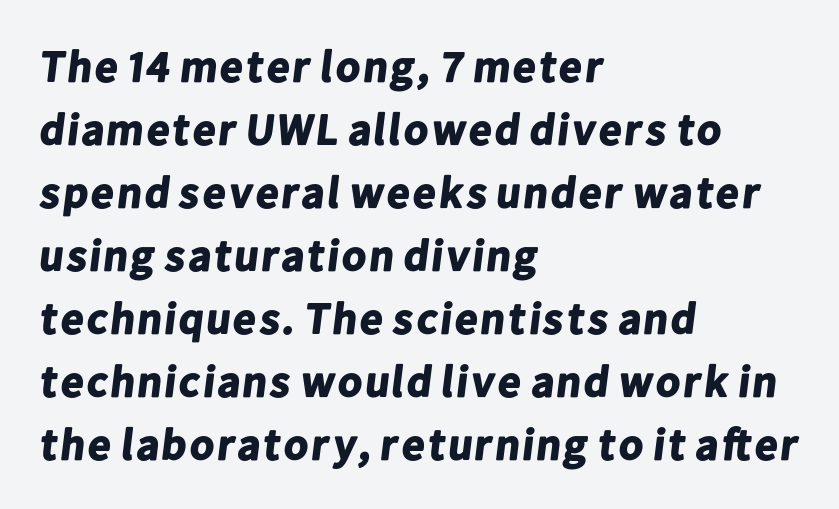
The image shows 44 px bold sans-serif type; set left-aligned, normal line spacing (1.43x), normal letter spacing, not underlined; low stroke contrast and a medium x-height.
